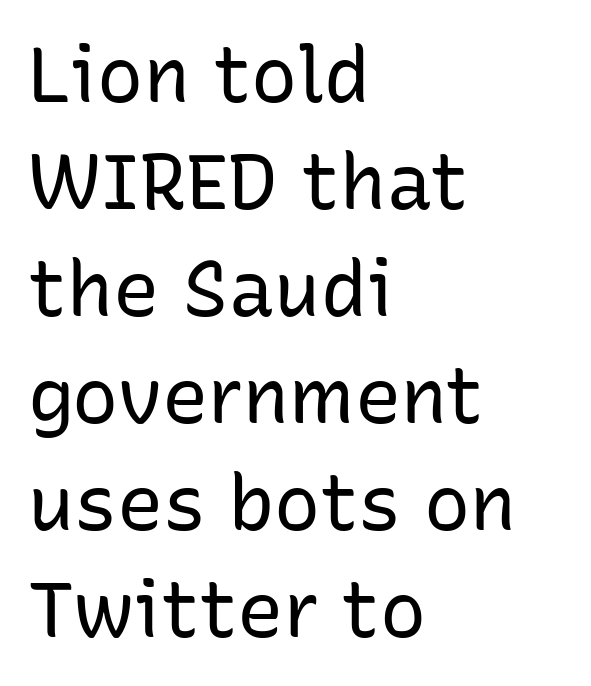
You could not count columns in this text — the font is proportionally spaced. Weight: in the light-to-regular range. This sample is left-justified, so line endings fall wherever the words run out. The words here are not underlined. When letters stand straight like this, we call the style roman or upright. Tracking value appears to be zero — textbook default spacing.
